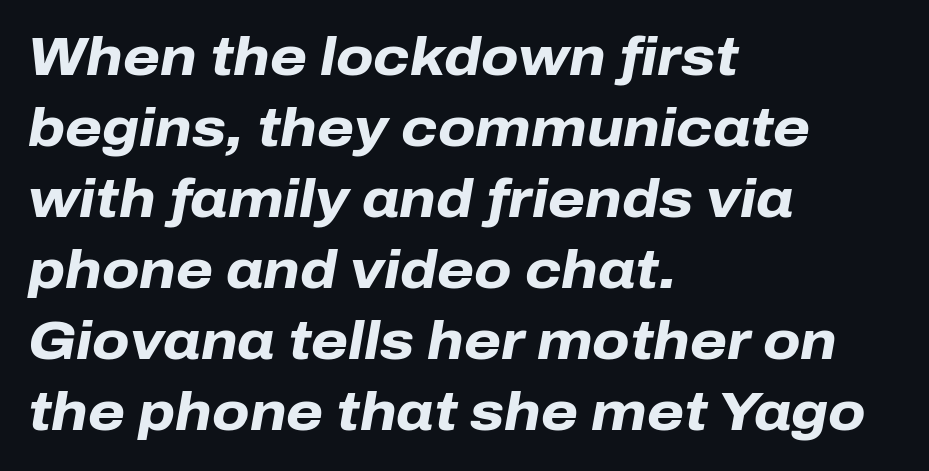
The whole block is typeset with a tilt. Caption: standard tracking, unaltered. A typesetter would call this proportional, since set widths differ per character. The typesetting leans heavy: a genuine bold.
